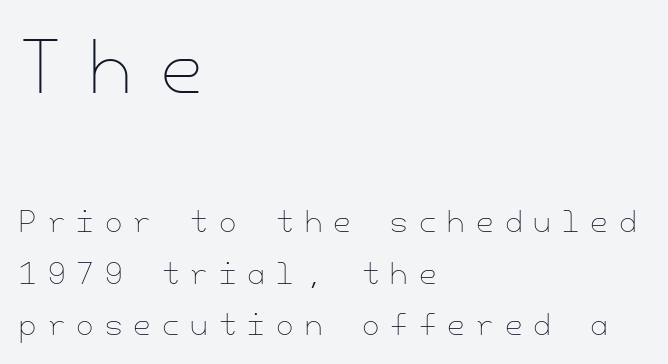
Q: Is the text bold? A: No.
Q: Is the text italic (slanted)? A: No, it is upright.
Q: Is the text underlined? A: No.
Q: How is the paragraph aligned? A: Left-aligned.
Q: Is the spacing between letters normal or unusually wide? A: Unusually wide.
Q: Which block of text is set in a larger size, the first (top) or the second (bottom)? A: The first (top) one.
Q: Width (condensed, normal, or wide)? A: Normal.
Q: Stroke contrast? A: Low.
Q: x-height? A: Small.
